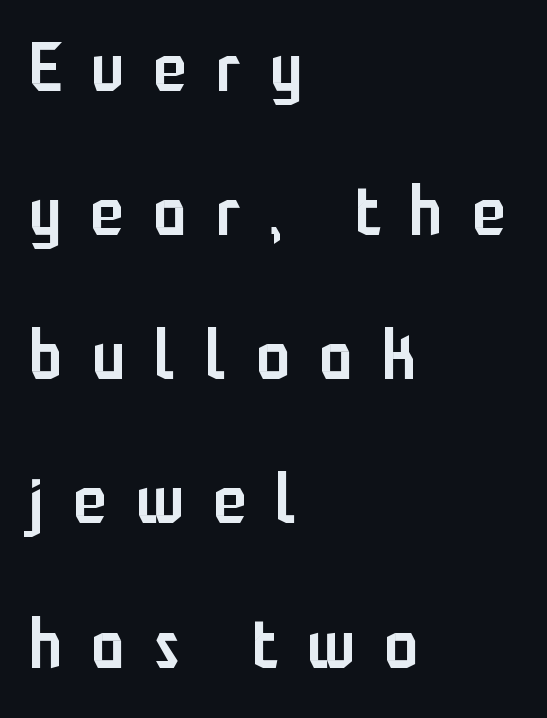
{"serif": "no", "italic": "no", "bold": "semi", "weight": "semibold", "width": "condensed", "stroke_contrast": "low", "x_height": "medium", "monospaced": "no", "underline": "no", "align": "left", "line_spacing": "loose", "line_spacing_ratio": 2.12, "letter_spacing": "wide", "letter_spacing_em": 0.43, "glyph_px": 68}
